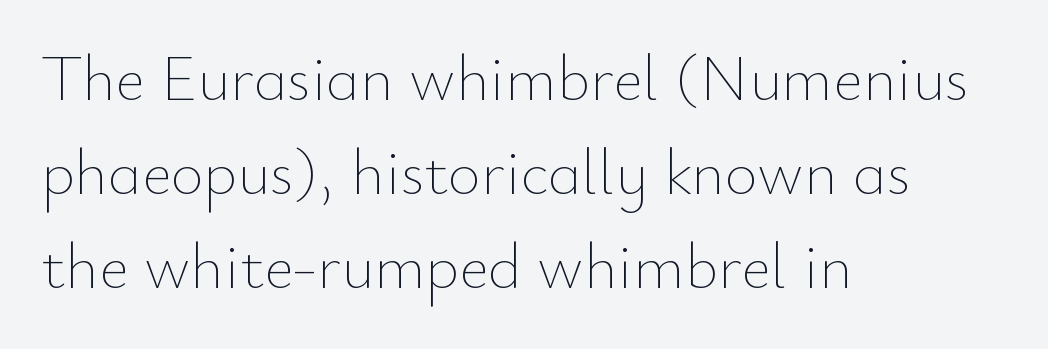
This is the regular roman posture of the typeface. The passage is arranged the way most books set body copy — flush left. A typesetter would call this proportional, since set widths differ per character. The face looks like a standard text weight, possibly lighter. Whoever set this chose a conventional vertical rhythm. Each row of text sits above clean, open space.
